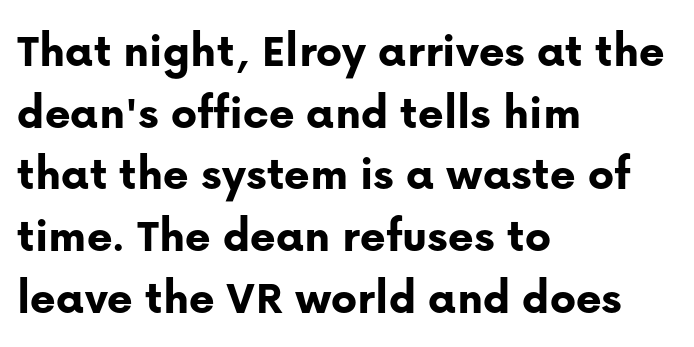
Typeset ragged right — the left edge is the straight one. Letter spacing: default. Reading down the column, the eye jumps a familiar distance to each next line. Note the varied advance widths — an 'i' is clearly narrower than an 'm'.
